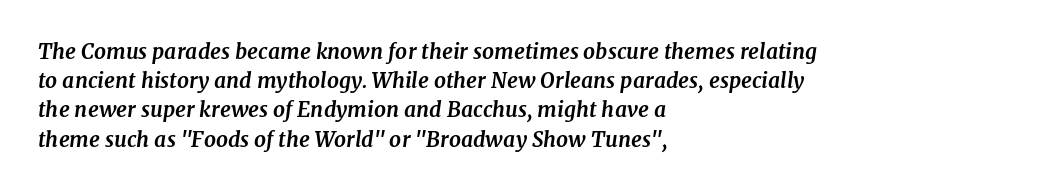
{"italic": "yes", "lean": "right", "slant_degrees": 7, "bold": "yes", "underline": "no", "align": "left", "line_spacing": "normal", "line_spacing_ratio": 1.39, "letter_spacing": "normal", "letter_spacing_em": 0.0, "glyph_px": 21}
